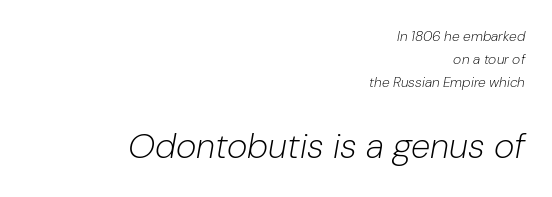
The image shows 35 px light type, italic (leaning right); set right-aligned, normal line spacing (1.63x), normal letter spacing, not underlined; the second (bottom) block is 2.5x larger; low stroke contrast and a medium x-height.
